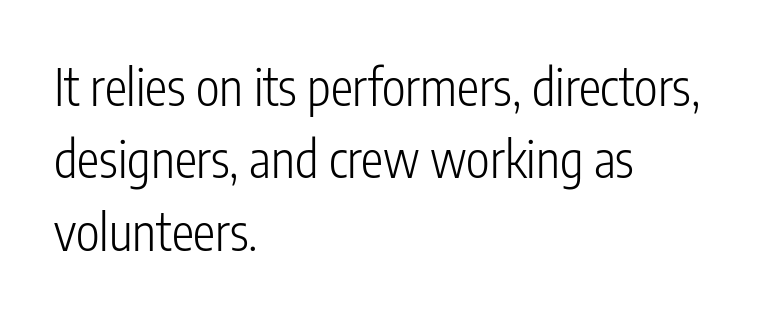
The gaps between neighbouring characters are ordinary and unremarkable. Each line starts at the same left margin while the right side varies. Regular leading. The glyphs are unaccompanied by any horizontal stroke below them. Looks like regular typesetting: each glyph gets only the width it needs. Notice how the stems are strictly vertical — no italics here.
